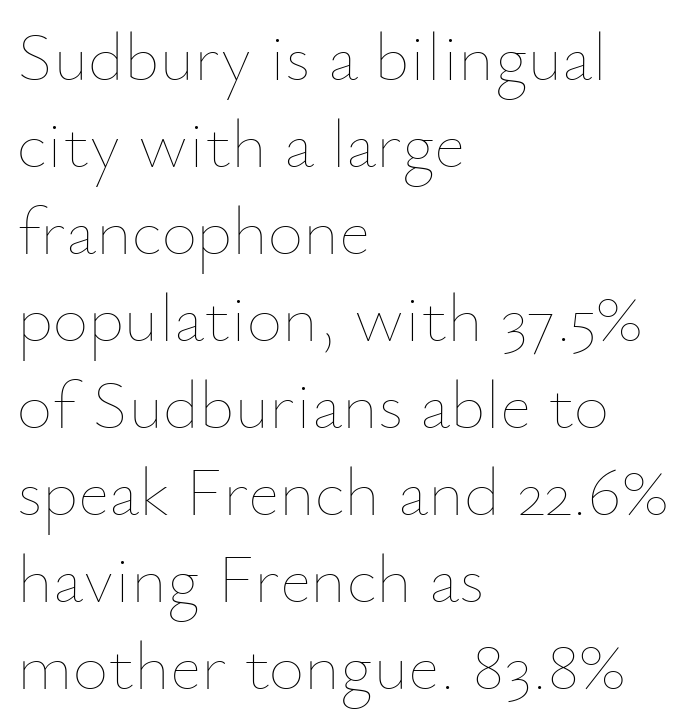
Q: Is the text bold? A: No.
Q: Is the text italic (slanted)? A: No, it is upright.
Q: Is the text underlined? A: No.
Q: How is the paragraph aligned? A: Left-aligned.
Q: Is the spacing between letters normal or unusually wide? A: Normal.
Q: Is the spacing between lines tight, normal or loose? A: Normal.
Q: Width (condensed, normal, or wide)? A: Normal.
Q: Stroke contrast? A: Low.
Q: x-height? A: Small.
Q: Monospaced? A: No.
